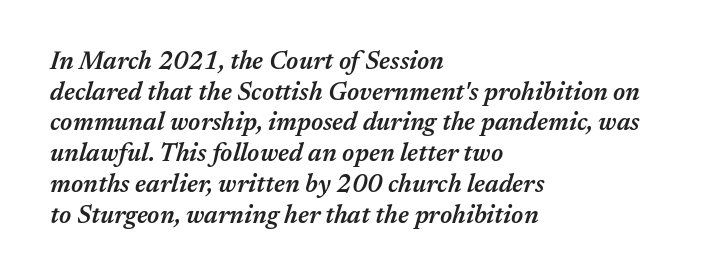
The image shows 25 px text type, italic (leaning right); set left-aligned, line spacing 1.23x, normal letter spacing, not underlined.
